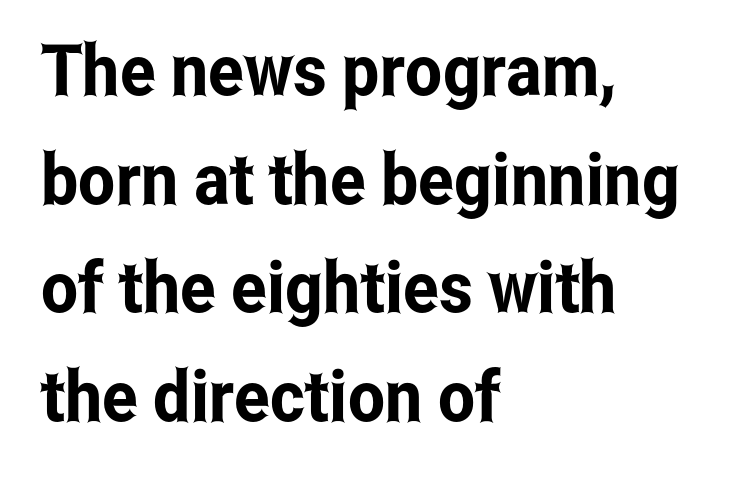
Q: Is the text italic (slanted)? A: No, it is upright.
Q: Is the typeface a serif or a sans-serif typeface? A: Sans-serif.
Q: Is the text underlined? A: No.
Q: How is the paragraph aligned? A: Left-aligned.
Q: Is the spacing between letters normal or unusually wide? A: Normal.
Q: Is the spacing between lines tight, normal or loose? A: Normal.
Q: Width (condensed, normal, or wide)? A: Condensed.
Q: Stroke contrast? A: Low.
Q: x-height? A: Medium.
Q: Monospaced? A: No.
